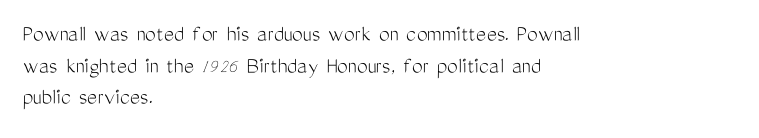
Leftover space on each line is placed entirely after the last word. The typesetting does not lean heavy: it is not bold. Honestly, the letter spacing is just normal — you wouldn't notice it. Underline: absent. If you drew a line through each stem, it would be perfectly vertical.
